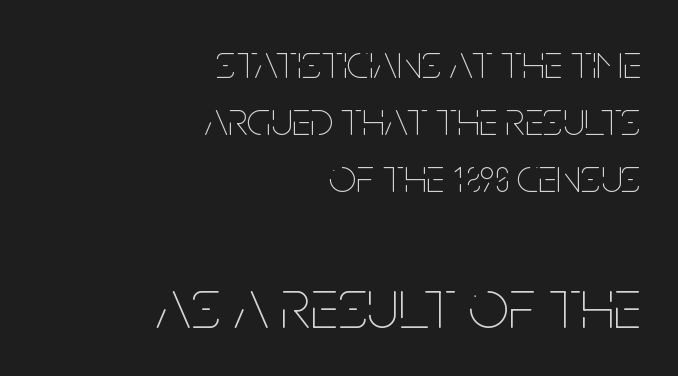
The horizontal fit of the characters is conventional and even. This layout puts the modest block above and the oversized block below. The strokes carry an ordinary text weight at most. Is this a fixed-width face? No — the glyphs have proportional, varying widths. Honestly, there is no underline to notice here at all.
